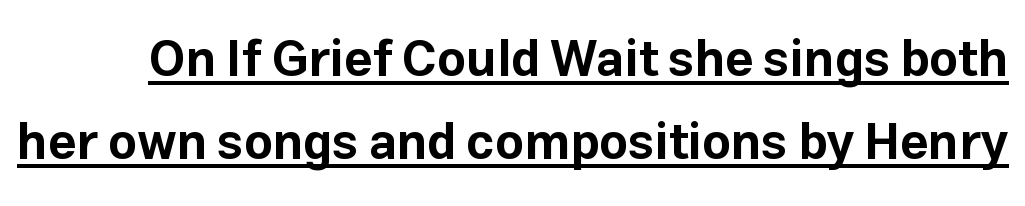
The designer went with a sans here, leaving each stem footless. Notice how descenders clear the ascenders below comfortably — that's standard leading. The sample's only ornament is a line tracing under the words. This sample has the flowing, uneven cadence of proportional lettering. Posture: vertical. Between one letter and the next there's only the usual sliver of space.
